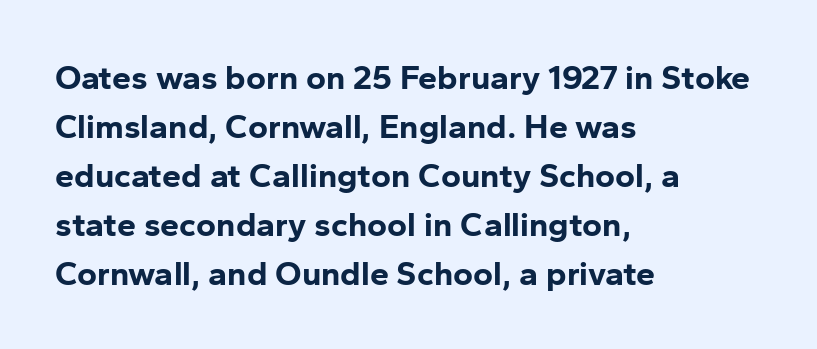
{"serif": "no", "italic": "no", "bold": "yes", "weight": "bold", "width": "normal", "stroke_contrast": "low", "x_height": "medium", "monospaced": "no", "underline": "no", "align": "left", "line_spacing": "normal", "line_spacing_ratio": 1.44, "letter_spacing": "normal", "letter_spacing_em": 0.0, "glyph_px": 34}
